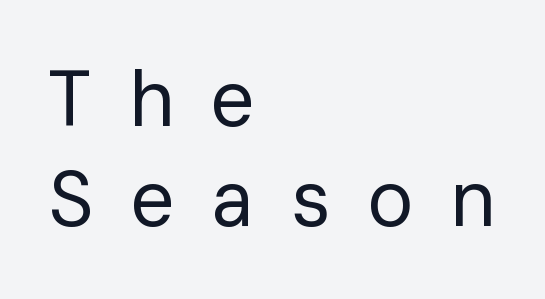
The image shows 78 px regular-weight sans-serif type, upright; set left-aligned, normal line spacing (1.28x), unusually wide letter spacing (+0.47 em), not underlined; low stroke contrast and a medium x-height.
